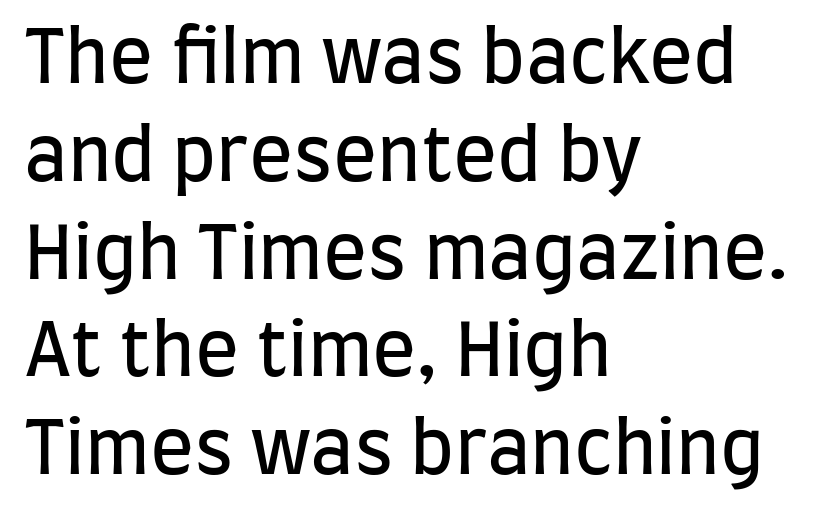
{"serif": "no", "italic": "no", "bold": "no", "weight": "regular", "width": "condensed", "stroke_contrast": "low", "x_height": "large", "monospaced": "no", "underline": "no", "align": "left", "line_spacing": "normal", "line_spacing_ratio": 1.34, "letter_spacing": "normal", "letter_spacing_em": 0.0, "glyph_px": 73}
